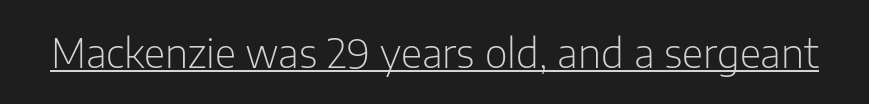
{"serif": "no", "italic": "no", "bold": "no", "weight": "light", "width": "normal", "stroke_contrast": "low", "x_height": "medium", "monospaced": "no", "underline": "yes", "letter_spacing": "normal", "letter_spacing_em": 0.0, "glyph_px": 39}
